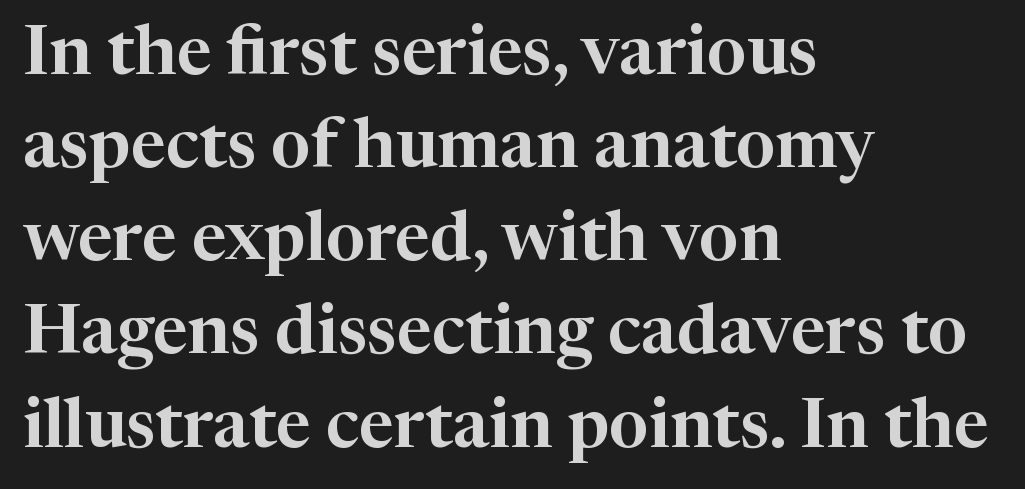
{"serif": "yes", "italic": "no", "width": "normal", "stroke_contrast": "high", "x_height": "medium", "monospaced": "no", "underline": "no", "align": "left", "line_spacing": "normal", "line_spacing_ratio": 1.35, "letter_spacing": "normal", "letter_spacing_em": 0.0, "glyph_px": 69}
